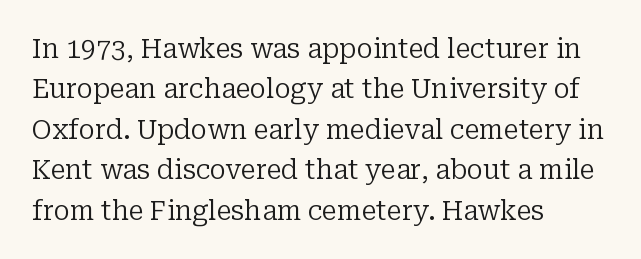
The image shows 27 px text type, upright; set left-aligned, normal line spacing (1.5x), normal letter spacing, not underlined.
